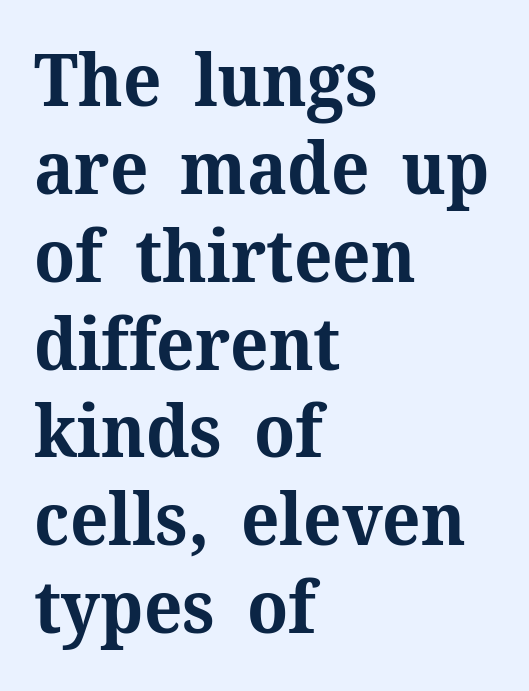
Q: Is the text bold? A: Yes.
Q: Is the text italic (slanted)? A: No, it is upright.
Q: Is the typeface a serif or a sans-serif typeface? A: Serif.
Q: Is the text underlined? A: No.
Q: How is the paragraph aligned? A: Left-aligned.
Q: Is the spacing between letters normal or unusually wide? A: Normal.
Q: Width (condensed, normal, or wide)? A: Normal.
Q: Stroke contrast? A: Medium.
Q: x-height? A: Medium.
Q: Monospaced? A: No.
